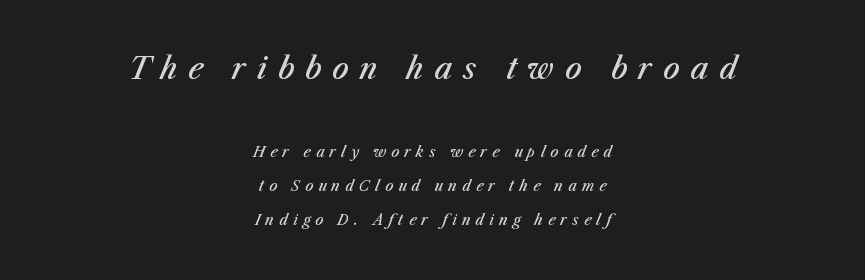
The image shows 29 px semibold type, italic (leaning right); set centered, loose line spacing (2.42x), unusually wide letter spacing (+0.37 em), not underlined; the first (top) block is 2.07x larger; medium stroke contrast and a medium x-height.
